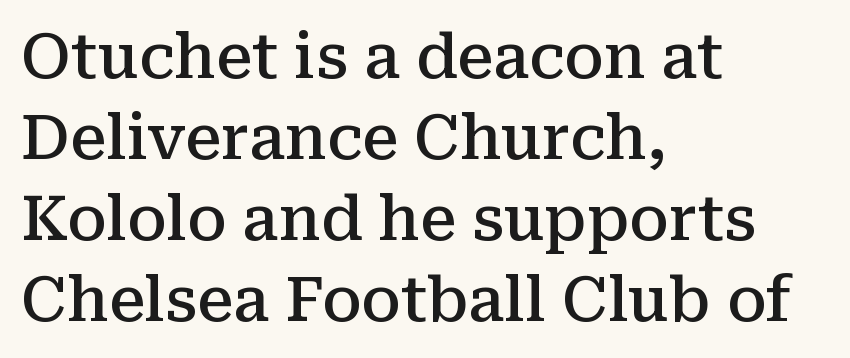
The image shows 61 px semibold serif type, upright; set left-aligned, normal line spacing (1.33x), normal letter spacing, not underlined; medium stroke contrast and a medium x-height.
